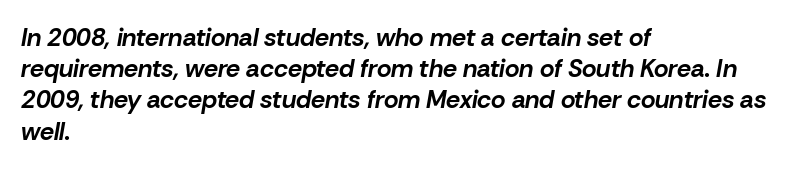
{"italic": "yes", "lean": "right", "slant_degrees": 10, "bold": "yes", "underline": "no", "align": "left", "line_spacing": "normal", "line_spacing_ratio": 1.25, "letter_spacing": "normal", "letter_spacing_em": 0.0, "glyph_px": 25}
